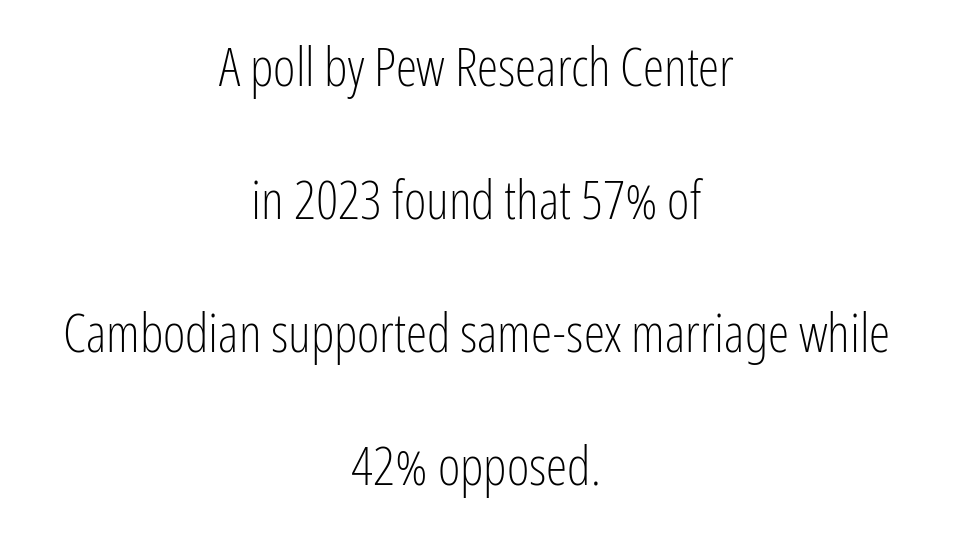
The image shows 54 px light, condensed sans-serif type, upright; set centered, loose line spacing (2.46x), normal letter spacing, not underlined; low stroke contrast and a medium x-height.
